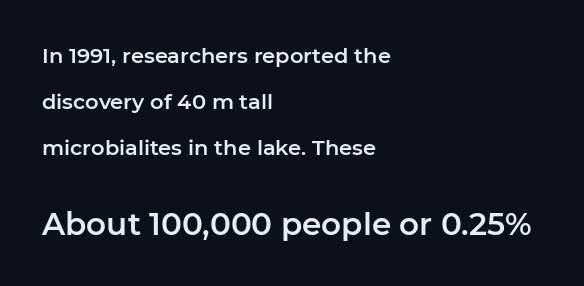
A roman cut, with each character standing at attention. The face used here is proportionally spaced, like ordinary book or web type. Where is the straight margin? On the left. No word sits above an underline. Small over large — that's the arrangement of the two blocks here.
